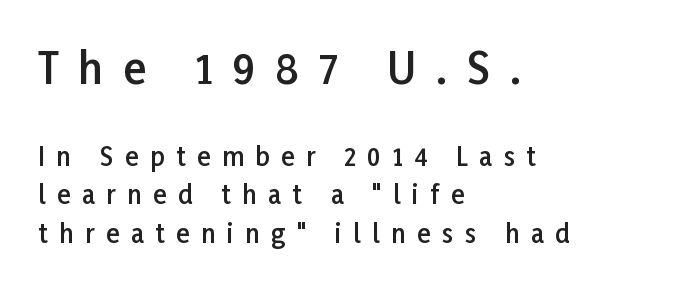
{"serif": "no", "italic": "no", "bold": "semi", "weight": "semibold", "width": "normal", "stroke_contrast": "low", "x_height": "medium", "monospaced": "no", "underline": "no", "align": "left", "line_spacing": "normal", "line_spacing_ratio": 1.54, "letter_spacing": "wide", "letter_spacing_em": 0.46, "larger_block": "first", "size_ratio": 1.72, "glyph_px": 43}
